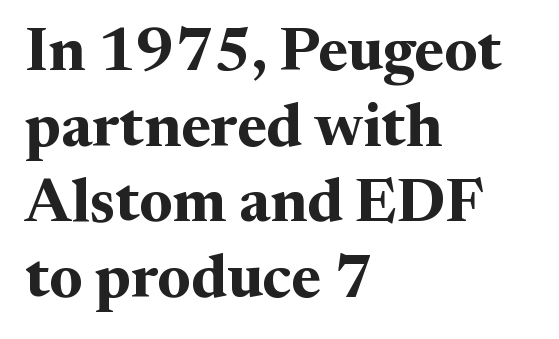
Observe the serifs anchoring each vertical stroke in this sample. In terms of posture, this sample is upright. Leftover space on each line is placed entirely after the last word. Note the varied advance widths — an 'i' is clearly narrower than an 'm'. Unmarked baselines from the first word to the last.
